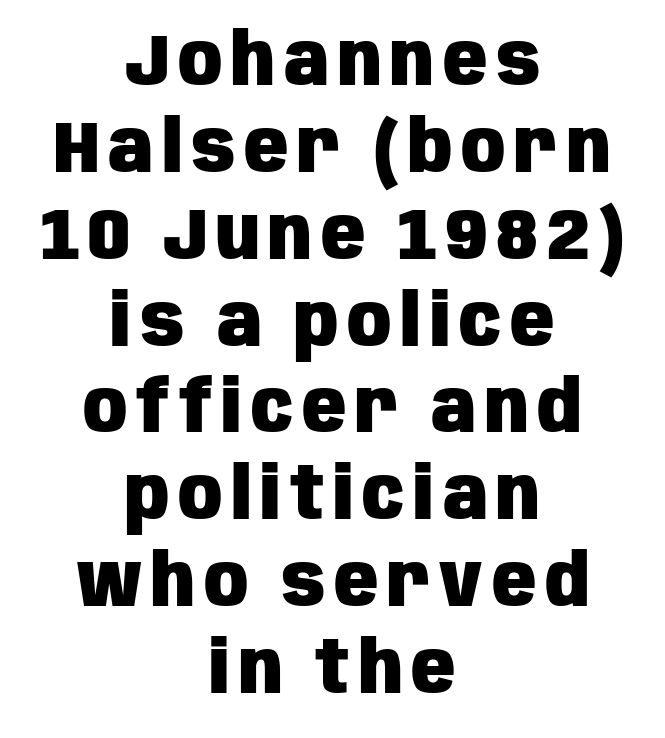
These lines stack symmetrically, like a column narrowing and widening about its center. The words here are not underlined. Character widths vary here, with narrow letters taking less room than wide ones. Serif or sans? Sans — the stroke terminals are bare.
